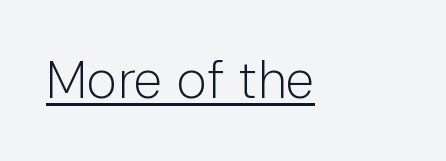
The image shows 52 px light sans-serif type, upright; set normal letter spacing, underlined; low stroke contrast and a medium x-height.
